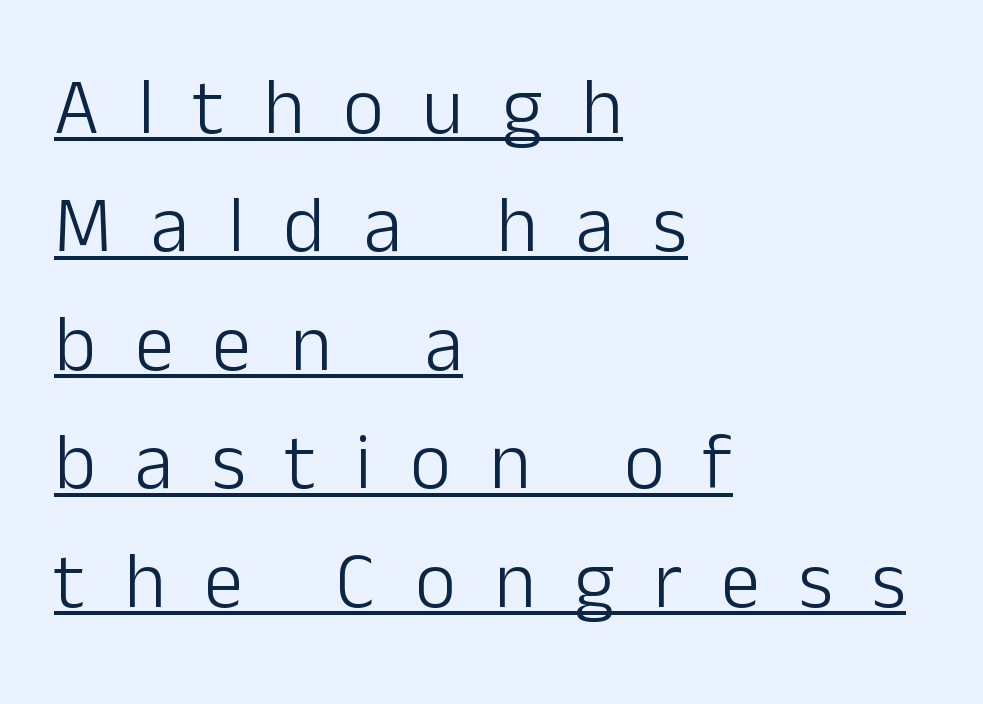
The image shows 79 px light sans-serif type, upright; set left-aligned, normal line spacing (1.5x), unusually wide letter spacing (+0.49 em), underlined; low stroke contrast and a medium x-height.
